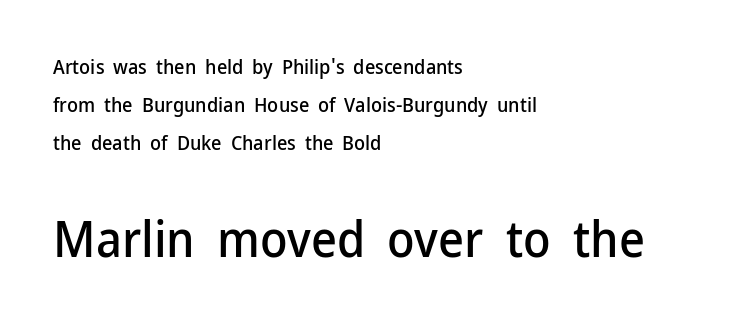
{"serif": "no", "italic": "no", "width": "normal", "stroke_contrast": "low", "x_height": "medium", "monospaced": "no", "underline": "no", "align": "left", "line_spacing_ratio": 1.89, "letter_spacing": "normal", "letter_spacing_em": 0.0, "larger_block": "second", "size_ratio": 2.5, "glyph_px": 50}
